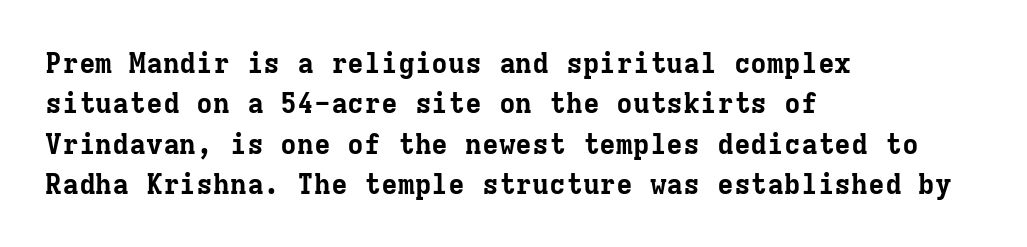
Which margin do the lines hug? The left one — the right edge is uneven. Each letter's strokes conclude with small projecting serifs. Honestly, there is no underline to notice here at all. Here the designer chose a console-style face with uniform glyph widths. You could call the tracking neutral — neither tight nor loose. A normal amount of white space separates one row of letters from the next.
